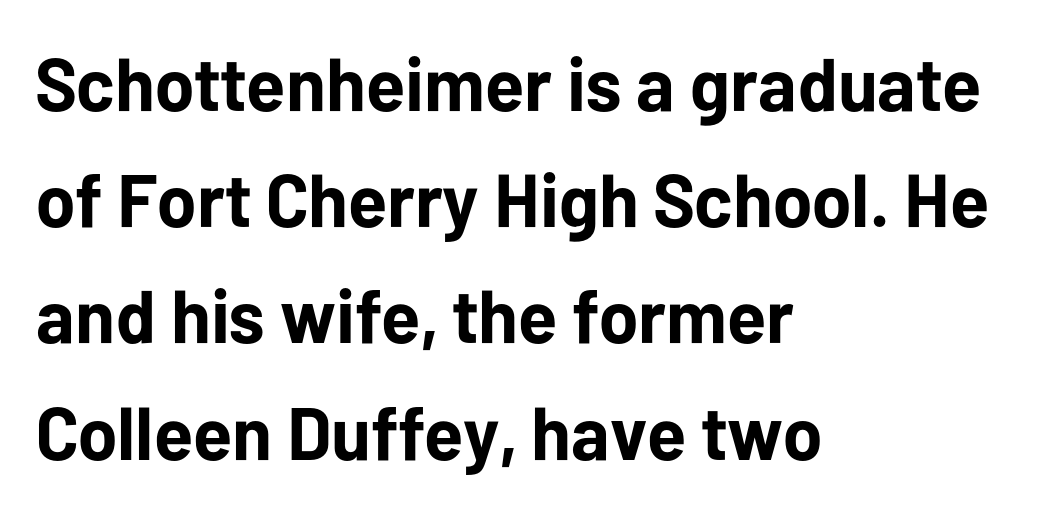
The rendering shows plain stroke endings on the letterforms — a sans-serif design. The compositor pushed each line to the left boundary. The gap between lines stays unmarked. Rendered with straight, roman letterforms. One glance says typical: line gaps are just what's usual.
